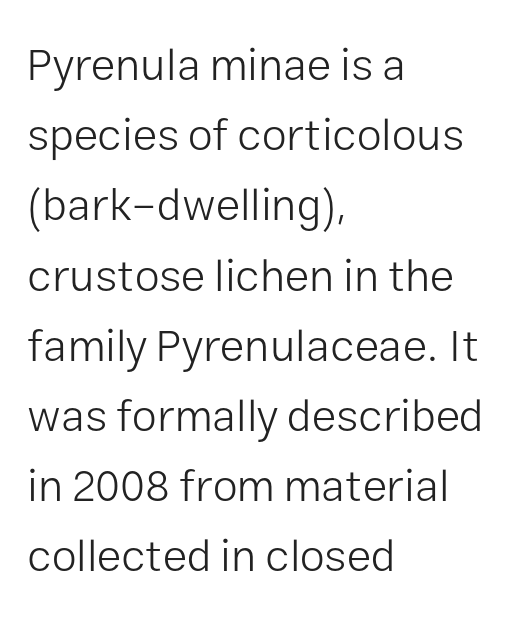
The image shows 45 px light sans-serif type, upright; set left-aligned, normal line spacing (1.56x), normal letter spacing, not underlined; low stroke contrast and a medium x-height.
